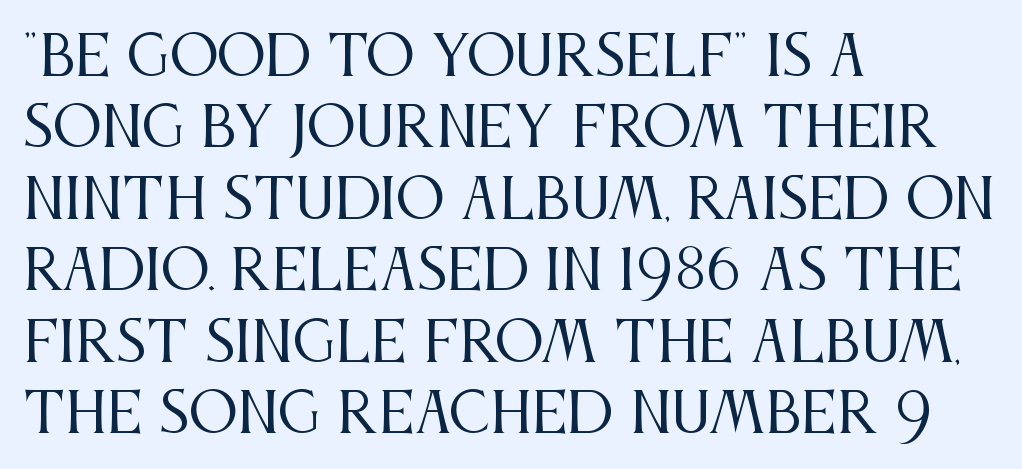
The image shows 55 px regular-weight, condensed serif type, upright; set left-aligned, normal line spacing (1.3x), normal letter spacing, not underlined; medium stroke contrast and a large x-height.
